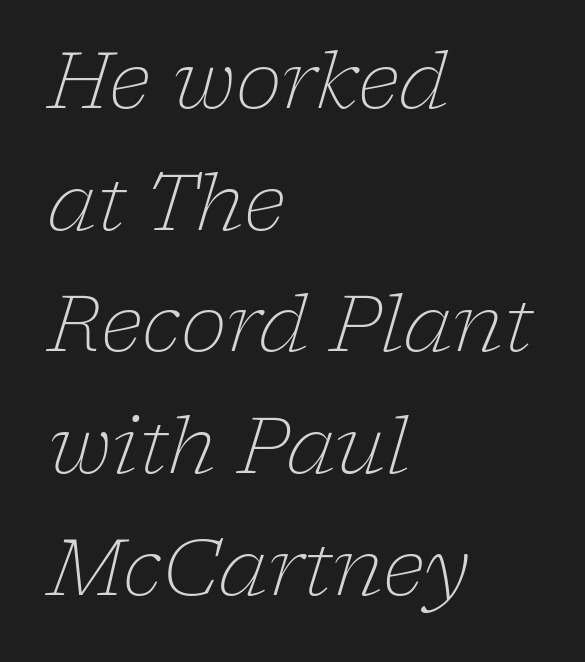
How are the letters spaced? Ordinarily, with no added tracking. The glyphs look as if they've been sheared to an angle. A normal amount of white space separates one row of letters from the next. Varying glyph widths throughout — classic text-font behaviour. The typeface chosen for these lines features serifs. Where is the straight margin? On the left.
